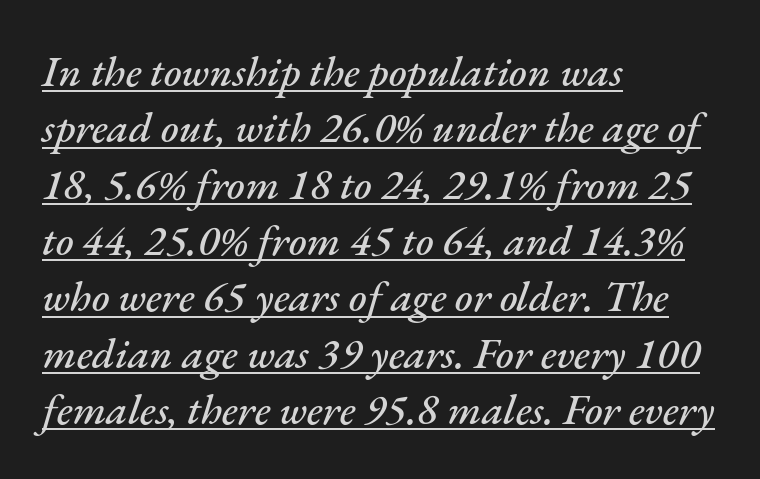
Q: Is the text italic (slanted)? A: Yes, it leans right by about 17 degrees.
Q: Is the text underlined? A: Yes.
Q: How is the paragraph aligned? A: Left-aligned.
Q: Is the spacing between letters normal or unusually wide? A: Normal.
Q: Is the spacing between lines tight, normal or loose? A: Normal.
Q: Width (condensed, normal, or wide)? A: Normal.
Q: Stroke contrast? A: Medium.
Q: x-height? A: Small.
Q: Monospaced? A: No.
